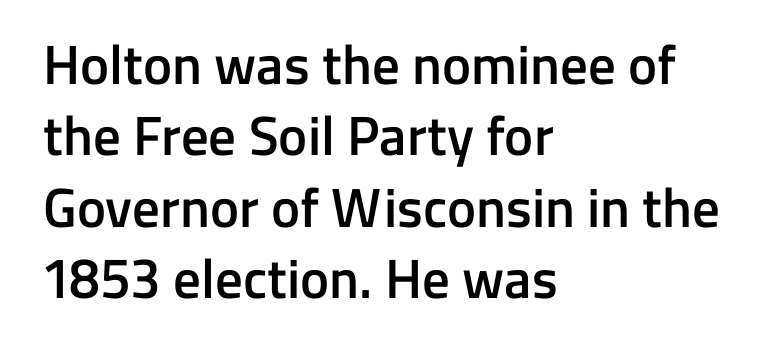
Line spacing here is normal. No extra tracking has been applied to these lines. The text was rendered using a sans face with plain stroke endings. Beneath every word, the page is bare. The type sits square on the baseline with zero lean. The strokes are fattened partway — semibold, not bold.
